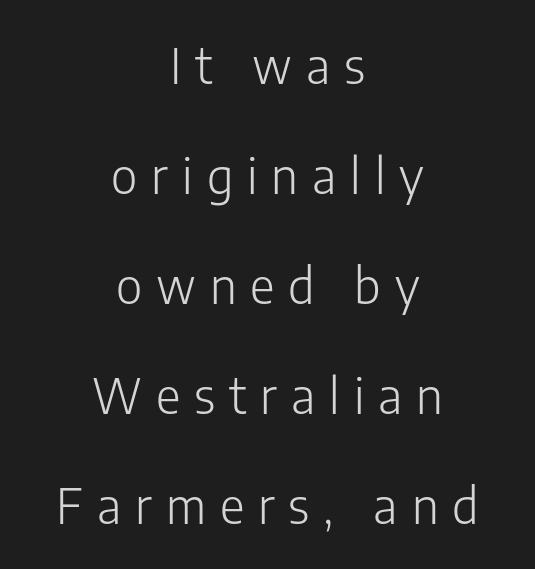
{"serif": "no", "italic": "no", "bold": "no", "weight": "light", "width": "normal", "stroke_contrast": "low", "x_height": "medium", "monospaced": "no", "underline": "no", "align": "center", "line_spacing": "loose", "line_spacing_ratio": 2.29, "letter_spacing": "wide", "letter_spacing_em": 0.29, "glyph_px": 48}
